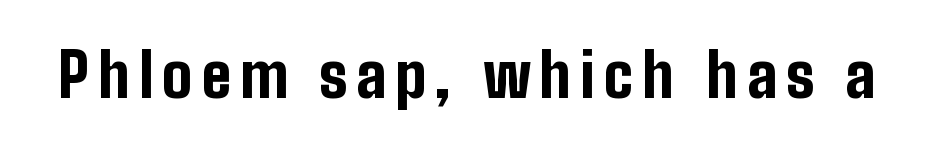
{"serif": "no", "italic": "no", "bold": "yes", "weight": "bold", "width": "condensed", "stroke_contrast": "low", "x_height": "medium", "monospaced": "no", "underline": "no", "glyph_px": 60}
